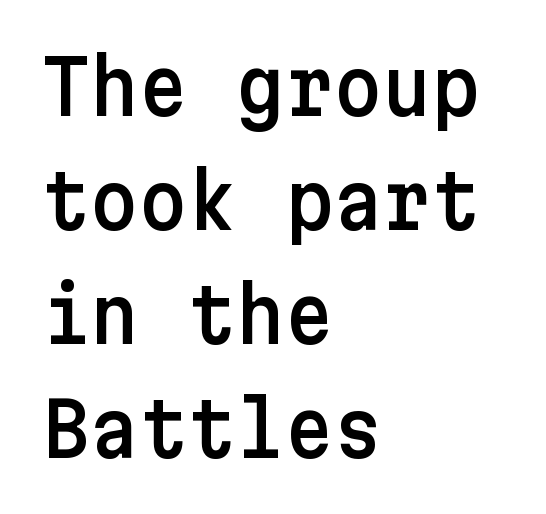
Is there any slant? The stems are plumb. This rendering uses left alignment, leaving the right contour irregular. Students, observe: this is what conventionally led text looks like. How are the letters spaced? Ordinarily, with no added tracking. Letterform terminals end flat and unadorned throughout the passage. This rendering features lettering with no underline.
